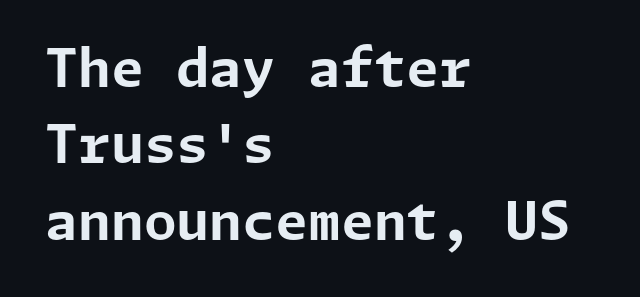
The glyphs are unaccompanied by any horizontal stroke below them. The type family on display is of the sans-serif kind. As a designer I'd log this as weight 700, bold. Posture: upright roman. Line beginnings align vertically; line endings do not.
